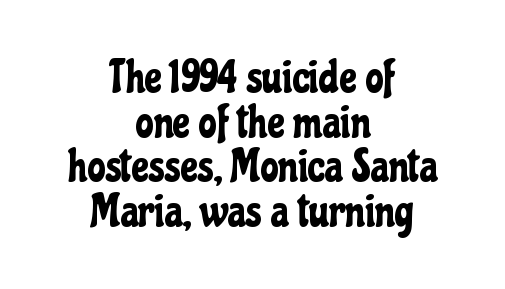
The image shows 46 px condensed sans-serif type, upright; set centered, tight line spacing (0.97x), normal letter spacing, not underlined; low stroke contrast and a medium x-height.
